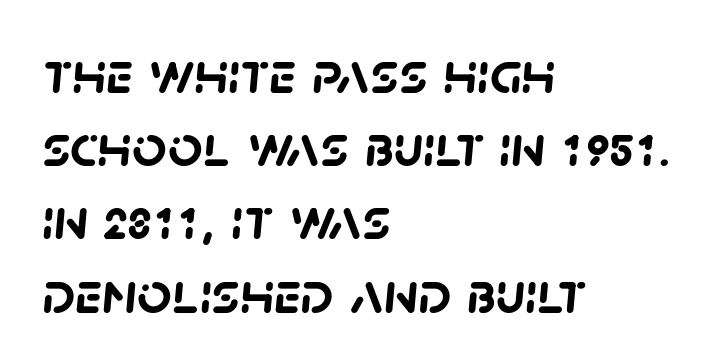
The image shows 60 px semibold sans-serif type; set left-aligned, line spacing 1.22x, normal letter spacing, not underlined; low stroke contrast and a large x-height.
